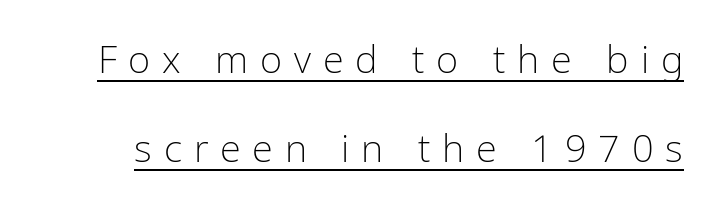
Q: Is the text bold? A: No.
Q: Is the text italic (slanted)? A: No, it is upright.
Q: Is the typeface a serif or a sans-serif typeface? A: Sans-serif.
Q: Is the text underlined? A: Yes.
Q: Is the spacing between letters normal or unusually wide? A: Unusually wide.
Q: Is the spacing between lines tight, normal or loose? A: Loose.
Q: Width (condensed, normal, or wide)? A: Condensed.
Q: Stroke contrast? A: Low.
Q: x-height? A: Medium.
Q: Monospaced? A: No.
